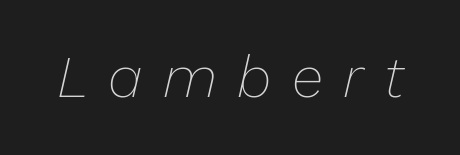
The image shows 58 px thin type, italic (leaning right); set unusually wide letter spacing (+0.35 em), not underlined; low stroke contrast and a medium x-height.
